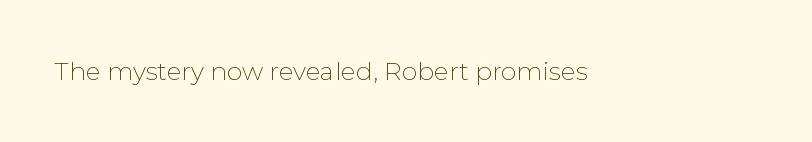
The rendering keeps characters at their native spacing. The font sits on the lighter half of the weight spectrum, regular included. Quick note: underline off. Is there any slant? The stems are plumb.
